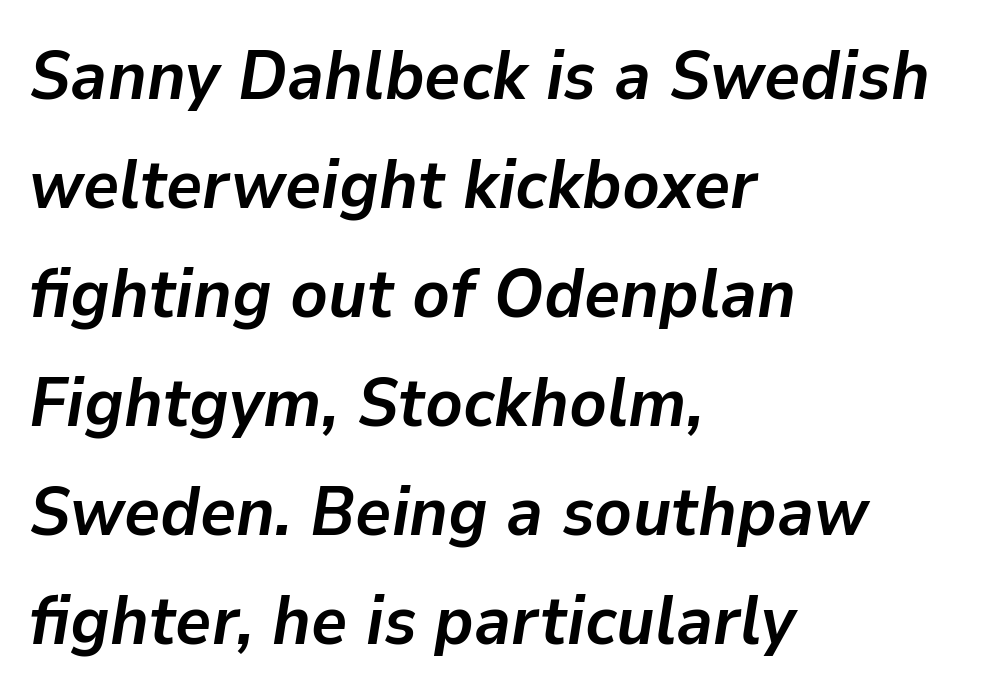
The image shows 69 px semibold type, italic (leaning right); set left-aligned, normal line spacing (1.58x), normal letter spacing, not underlined; low stroke contrast and a medium x-height.
